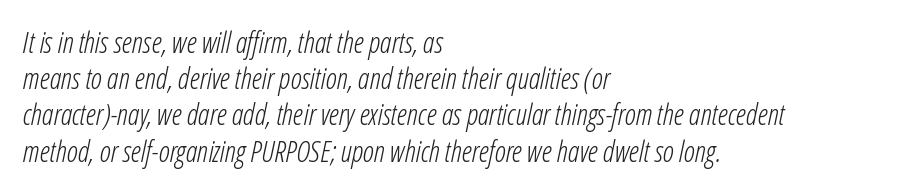
{"italic": "yes", "lean": "right", "slant_degrees": 12, "bold": "no", "weight": "light", "width": "condensed", "stroke_contrast": "low", "x_height": "medium", "monospaced": "no", "underline": "no", "align": "left", "line_spacing": "normal", "line_spacing_ratio": 1.25, "letter_spacing": "normal", "letter_spacing_em": 0.0, "glyph_px": 29}
